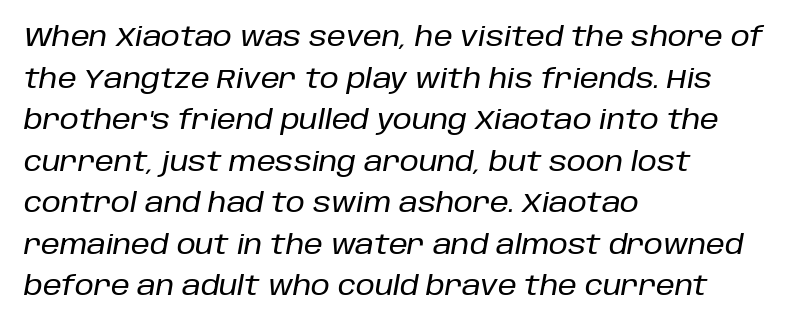
Q: Is the text italic (slanted)? A: Yes, it leans right by about 10 degrees.
Q: Is the text underlined? A: No.
Q: How is the paragraph aligned? A: Left-aligned.
Q: Is the spacing between letters normal or unusually wide? A: Normal.
Q: Is the spacing between lines tight, normal or loose? A: Normal.
